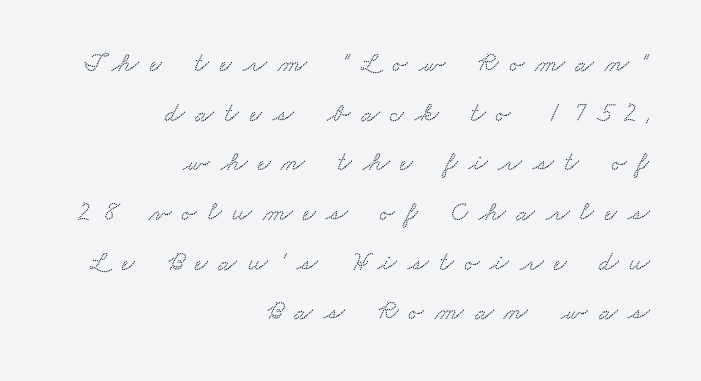
Line endings align vertically; line beginnings do not. Unmarked baselines from the first word to the last. How are the letters spaced? Widely, with obvious added tracking.
